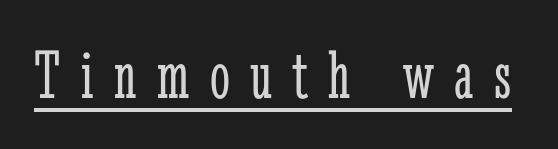
Q: Is the text bold? A: No.
Q: Is the text italic (slanted)? A: No, it is upright.
Q: Is the typeface a serif or a sans-serif typeface? A: Serif.
Q: Is the text underlined? A: Yes.
Q: Is the spacing between letters normal or unusually wide? A: Unusually wide.
Q: Width (condensed, normal, or wide)? A: Condensed.
Q: Stroke contrast? A: Low.
Q: x-height? A: Medium.
Q: Monospaced? A: No.
